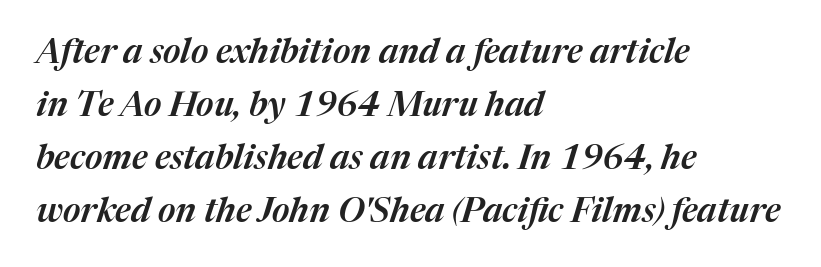
Rendered with sloped, italic letterforms. The zone under the glyphs is completely vacant. Leading matches the norm, producing a regular column. Between one letter and the next there's only the usual sliver of space. Proportional: the letters do not fall into vertical columns. Short and long lines alike share a common starting point at left.
